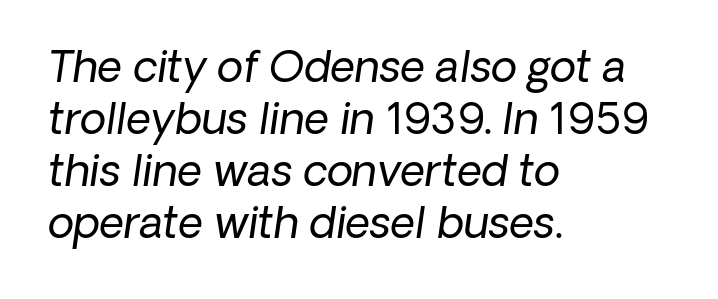
The image shows 43 px regular-weight sans-serif type; set left-aligned, line spacing 1.21x, normal letter spacing, not underlined; low stroke contrast and a medium x-height.
